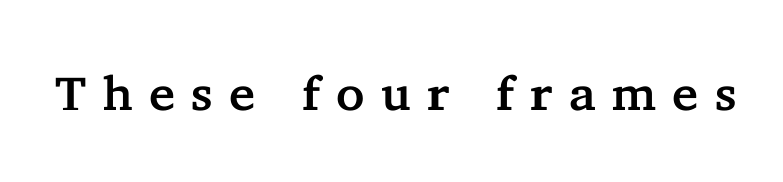
Q: Is the text italic (slanted)? A: No, it is upright.
Q: Is the typeface a serif or a sans-serif typeface? A: Serif.
Q: Is the text underlined? A: No.
Q: Is the spacing between letters normal or unusually wide? A: Unusually wide.
Q: Width (condensed, normal, or wide)? A: Normal.
Q: Stroke contrast? A: Low.
Q: x-height? A: Medium.
Q: Monospaced? A: No.
